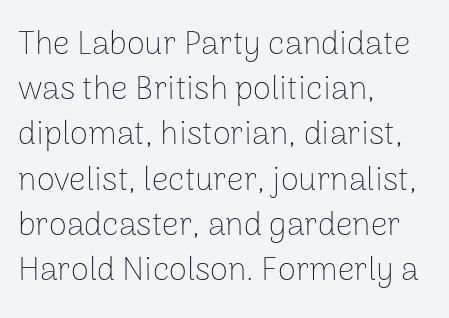
Does the lettering tilt? It doesn't — this is upright. If you measured baseline to baseline, you'd find a middling distance. Is this a fixed-width face? No — the glyphs have proportional, varying widths. Left-aligned paragraph, ragged on the right.
